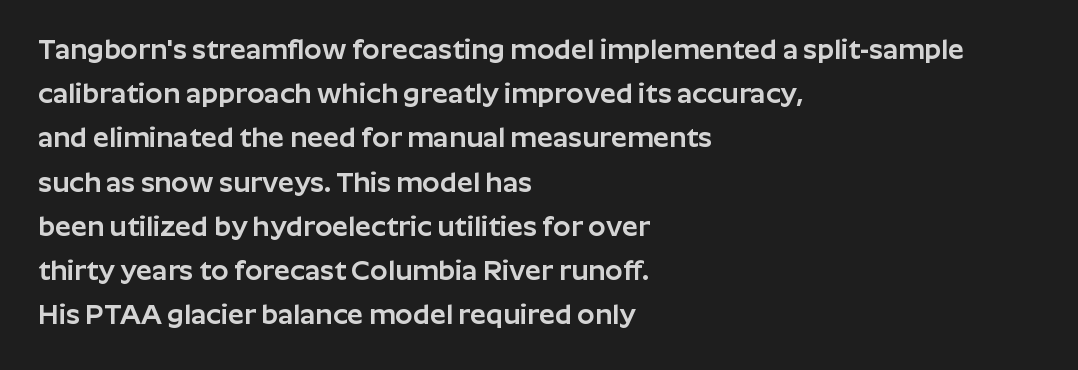
You could call the tracking neutral — neither tight nor loose. Typographically, this falls in the sans-serif category. Short and long lines alike share a common starting point at left. A typesetter would call this leading conventional body-copy spacing.
